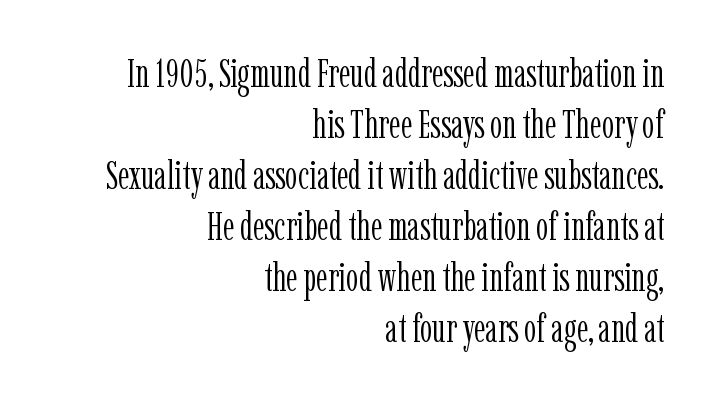
{"serif": "yes", "italic": "no", "bold": "no", "weight": "light", "width": "condensed", "stroke_contrast": "low", "x_height": "medium", "monospaced": "no", "underline": "no", "align": "right", "line_spacing": "normal", "line_spacing_ratio": 1.31, "letter_spacing": "normal", "letter_spacing_em": 0.0, "glyph_px": 39}
